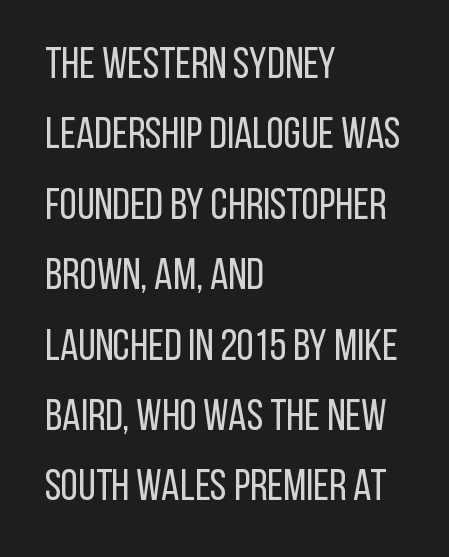
Q: Is the text bold? A: No.
Q: Is the text italic (slanted)? A: No, it is upright.
Q: Is the typeface a serif or a sans-serif typeface? A: Sans-serif.
Q: Is the text underlined? A: No.
Q: How is the paragraph aligned? A: Left-aligned.
Q: Is the spacing between letters normal or unusually wide? A: Normal.
Q: Is the spacing between lines tight, normal or loose? A: Normal.
Q: Width (condensed, normal, or wide)? A: Condensed.
Q: Stroke contrast? A: Low.
Q: x-height? A: Large.
Q: Monospaced? A: No.
